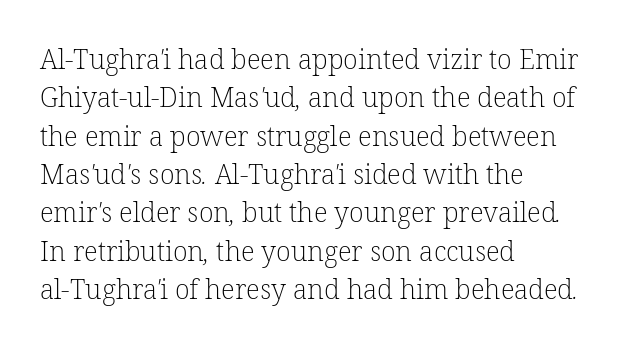
The image shows 27 px text type; set left-aligned, normal line spacing (1.42x), normal letter spacing, not underlined.
